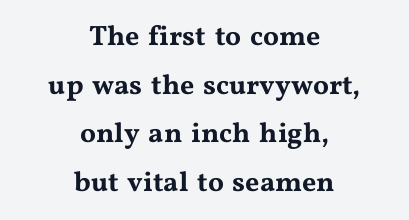
{"serif": "yes", "italic": "no", "width": "wide", "stroke_contrast": "medium", "x_height": "medium", "monospaced": "no", "underline": "no", "align": "center", "line_spacing_ratio": 1.74, "letter_spacing": "normal", "letter_spacing_em": 0.0, "glyph_px": 28}
